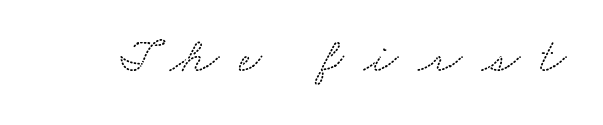
{"serif": "yes", "width": "wide", "stroke_contrast": "low", "x_height": "small", "monospaced": "no", "underline": "no", "letter_spacing": "wide", "letter_spacing_em": 0.4, "glyph_px": 50}
